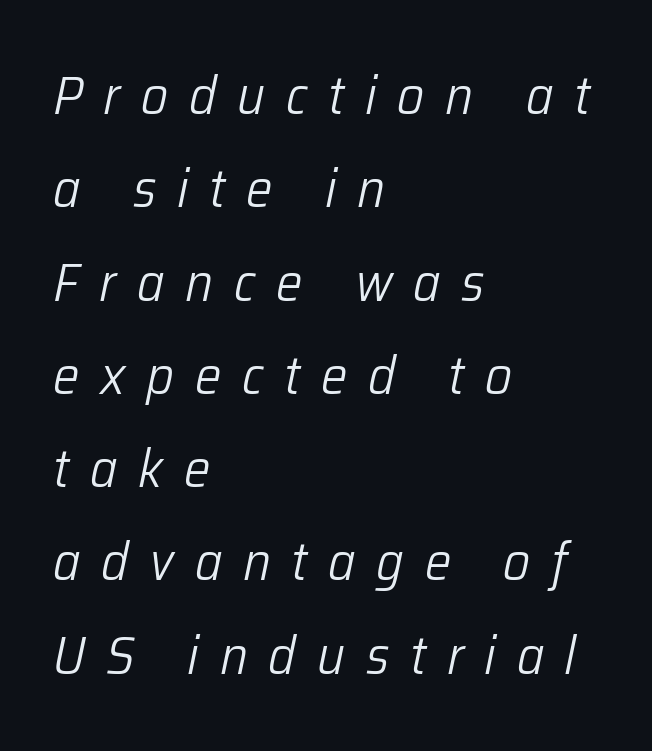
The image shows 53 px light type, italic (leaning right); set left-aligned, line spacing 1.76x, unusually wide letter spacing (+0.39 em), not underlined; low stroke contrast and a medium x-height.
